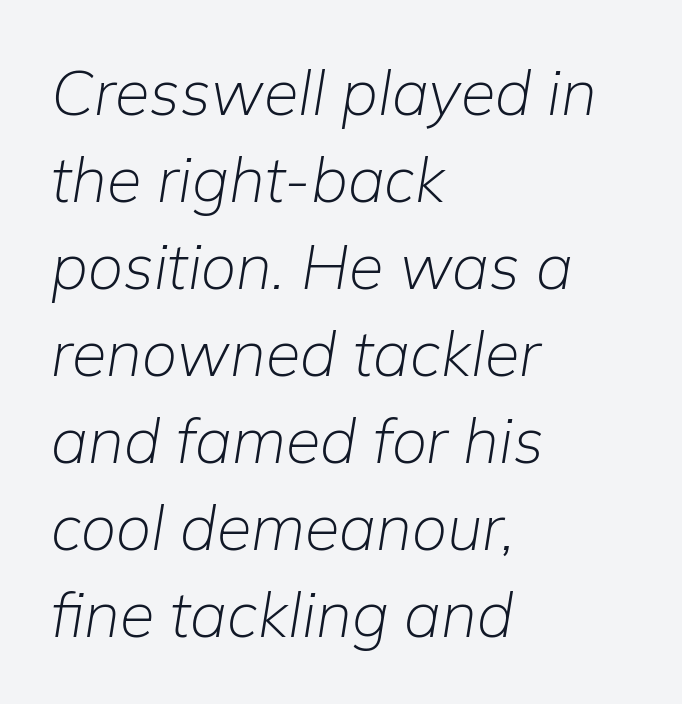
The image shows 63 px light type, italic (leaning right); set left-aligned, normal line spacing (1.38x), normal letter spacing, not underlined; low stroke contrast and a medium x-height.
